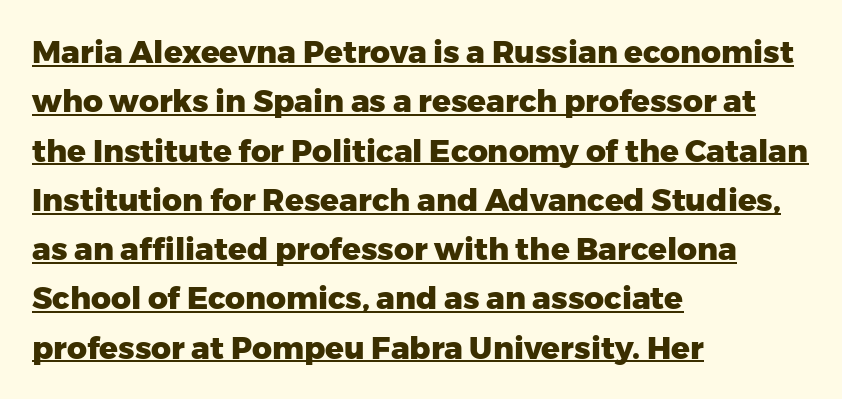
Q: Is the text bold? A: Yes.
Q: Is the text italic (slanted)? A: No, it is upright.
Q: Is the typeface a serif or a sans-serif typeface? A: Sans-serif.
Q: Is the text underlined? A: Yes.
Q: How is the paragraph aligned? A: Left-aligned.
Q: Is the spacing between letters normal or unusually wide? A: Normal.
Q: Is the spacing between lines tight, normal or loose? A: Normal.
Q: Width (condensed, normal, or wide)? A: Normal.
Q: Stroke contrast? A: Low.
Q: x-height? A: Medium.
Q: Monospaced? A: No.
